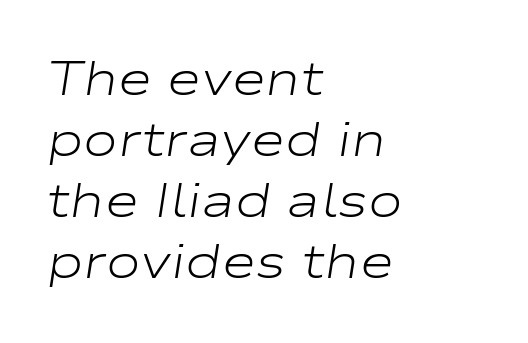
Q: Is the text bold? A: No.
Q: Is the text italic (slanted)? A: Yes, it leans right by about 9 degrees.
Q: Is the text underlined? A: No.
Q: How is the paragraph aligned? A: Left-aligned.
Q: Is the spacing between letters normal or unusually wide? A: Normal.
Q: Is the spacing between lines tight, normal or loose? A: Normal.
Q: Width (condensed, normal, or wide)? A: Wide.
Q: Stroke contrast? A: Low.
Q: x-height? A: Medium.
Q: Monospaced? A: No.
